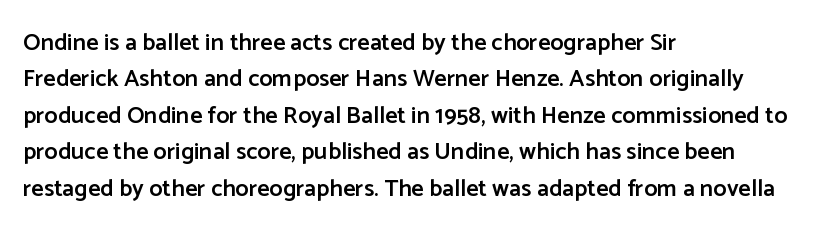
{"italic": "no", "bold": "semi", "underline": "no", "align": "left", "line_spacing": "normal", "line_spacing_ratio": 1.52, "letter_spacing": "normal", "letter_spacing_em": 0.0, "glyph_px": 24}
